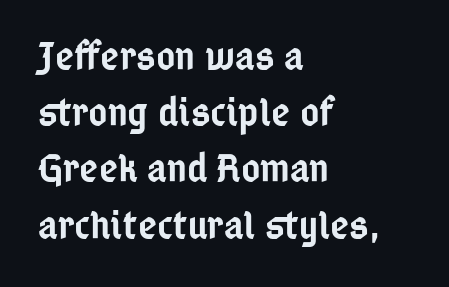
The image shows 41 px semibold, condensed sans-serif type, upright; set left-aligned, normal line spacing (1.37x), normal letter spacing, not underlined; low stroke contrast and a medium x-height.
